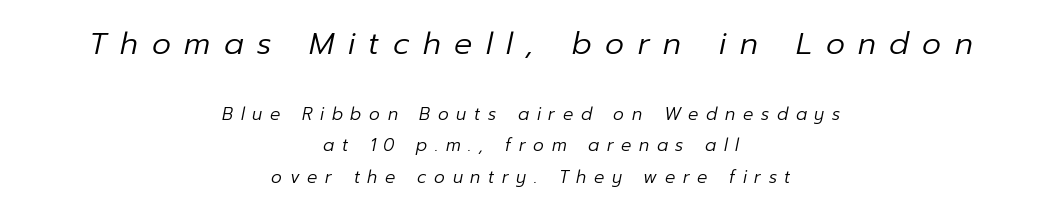
Q: Is the text bold? A: No.
Q: Is the text italic (slanted)? A: Yes, it leans right by about 12 degrees.
Q: Is the text underlined? A: No.
Q: How is the paragraph aligned? A: Centered.
Q: Is the spacing between letters normal or unusually wide? A: Unusually wide.
Q: Which block of text is set in a larger size, the first (top) or the second (bottom)? A: The first (top) one.
Q: Width (condensed, normal, or wide)? A: Normal.
Q: Stroke contrast? A: Low.
Q: x-height? A: Medium.
Q: Monospaced? A: No.
